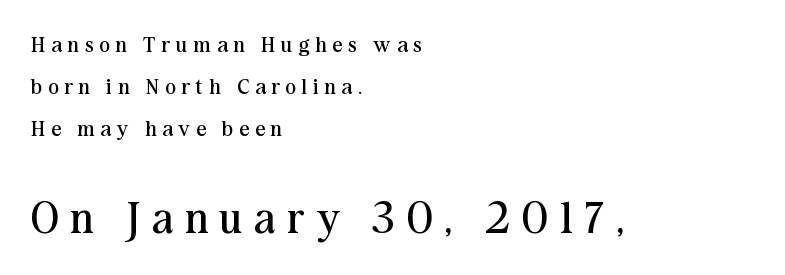
The following chunk of copy outweighs the initial chunk in type size. How are the letters spaced? Widely, with obvious added tracking. The gap between lines stays unmarked. No italicization has been applied; the sample stays upright. If you measured baseline to baseline, you'd find a long distance.
